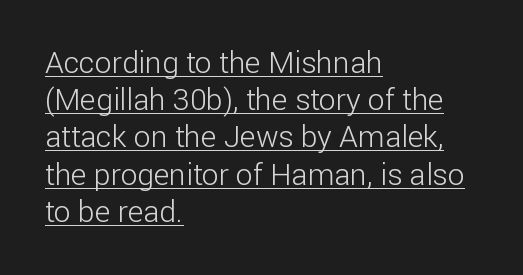
The image shows 30 px light sans-serif type, upright; set left-aligned, line spacing 1.24x, normal letter spacing, underlined; low stroke contrast and a medium x-height.
